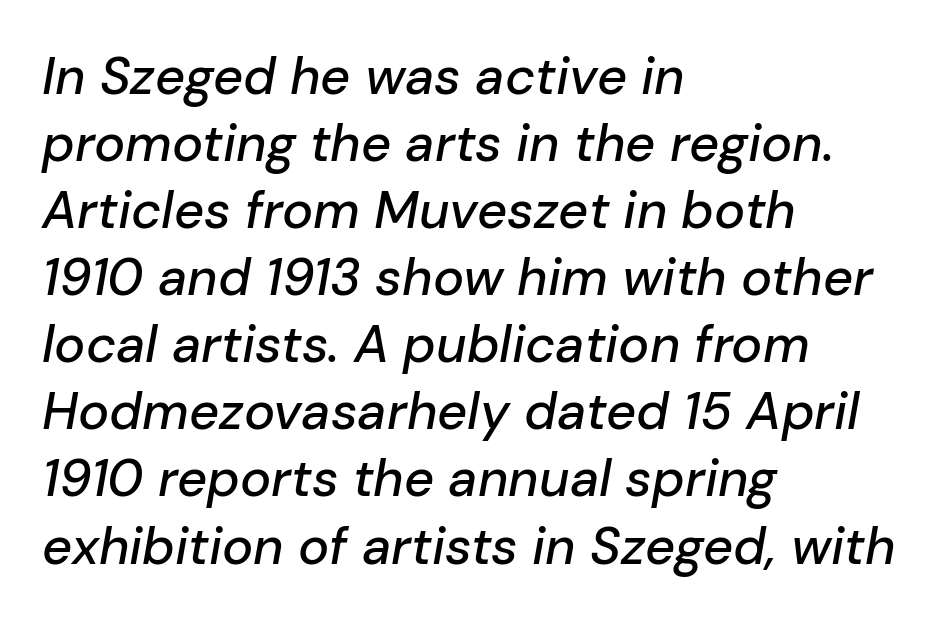
{"italic": "yes", "lean": "right", "slant_degrees": 10, "width": "normal", "stroke_contrast": "low", "x_height": "medium", "monospaced": "no", "underline": "no", "align": "left", "line_spacing": "normal", "line_spacing_ratio": 1.29, "letter_spacing": "normal", "letter_spacing_em": 0.0, "glyph_px": 52}
